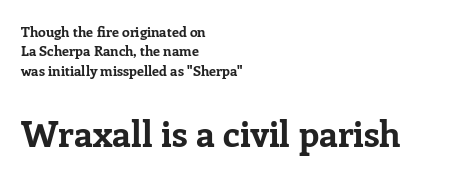
The image shows 36 px bold serif type, upright; set left-aligned, normal line spacing (1.39x), normal letter spacing, not underlined; the second (bottom) block is 2.57x larger; low stroke contrast and a medium x-height.
